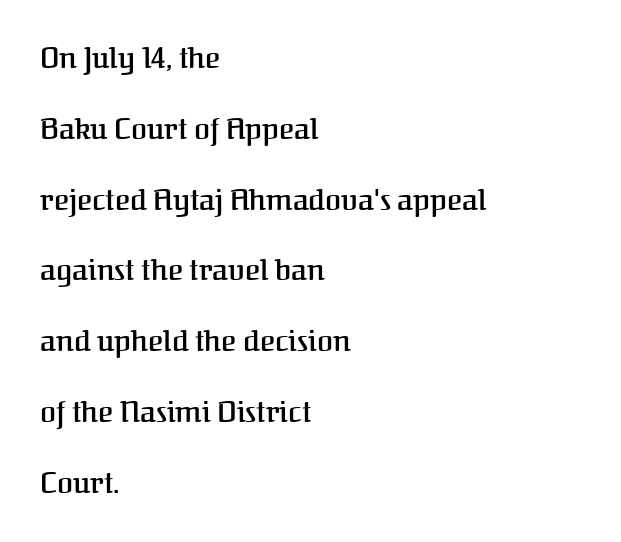
Q: Is the text bold? A: Semi-bold.
Q: Is the text italic (slanted)? A: No, it is upright.
Q: Is the typeface a serif or a sans-serif typeface? A: Serif.
Q: Is the text underlined? A: No.
Q: How is the paragraph aligned? A: Left-aligned.
Q: Is the spacing between letters normal or unusually wide? A: Normal.
Q: Is the spacing between lines tight, normal or loose? A: Loose.
Q: Width (condensed, normal, or wide)? A: Normal.
Q: Stroke contrast? A: Medium.
Q: x-height? A: Medium.
Q: Monospaced? A: No.
